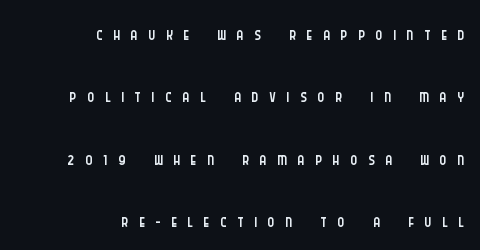
Characters remain perfectly vertical along every line. The lines are spread far apart with generous leading. Characters follow at a spacing far wider than the type designer built in. On a weight scale, this lands at 450 or below.
